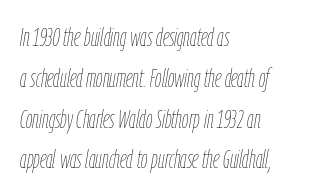
Heft: none added — not bold. It's the slanting kind of type. Decoration check: the copy has no underline. There is no visible air inserted between adjacent glyphs. Summary of vertical rhythm: regular, with standard interline spacing.
